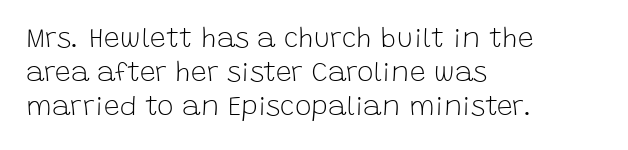
Q: Is the text bold? A: No.
Q: Is the text italic (slanted)? A: No, it is upright.
Q: Is the typeface a serif or a sans-serif typeface? A: Sans-serif.
Q: Is the text underlined? A: No.
Q: How is the paragraph aligned? A: Left-aligned.
Q: Is the spacing between letters normal or unusually wide? A: Normal.
Q: Width (condensed, normal, or wide)? A: Normal.
Q: Stroke contrast? A: Low.
Q: x-height? A: Large.
Q: Monospaced? A: No.
